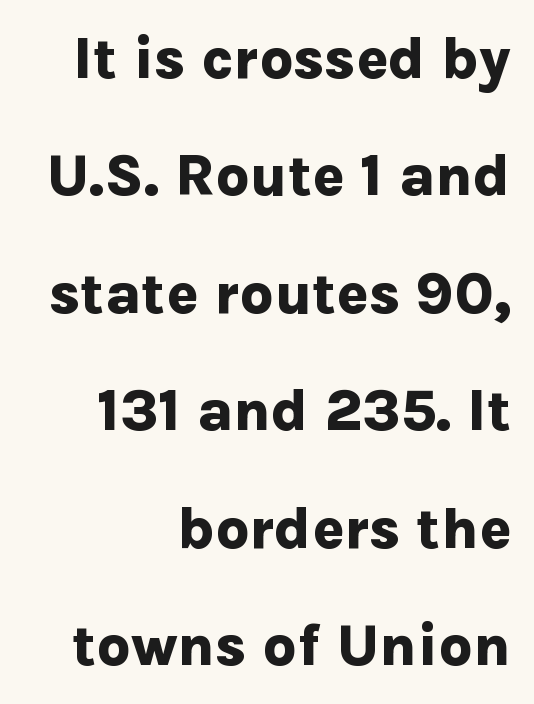
Q: Is the text bold? A: Yes.
Q: Is the text italic (slanted)? A: No, it is upright.
Q: Is the typeface a serif or a sans-serif typeface? A: Sans-serif.
Q: Is the text underlined? A: No.
Q: How is the paragraph aligned? A: Right-aligned.
Q: Is the spacing between letters normal or unusually wide? A: Normal.
Q: Is the spacing between lines tight, normal or loose? A: Loose.
Q: Width (condensed, normal, or wide)? A: Normal.
Q: Stroke contrast? A: Low.
Q: x-height? A: Medium.
Q: Monospaced? A: No.
